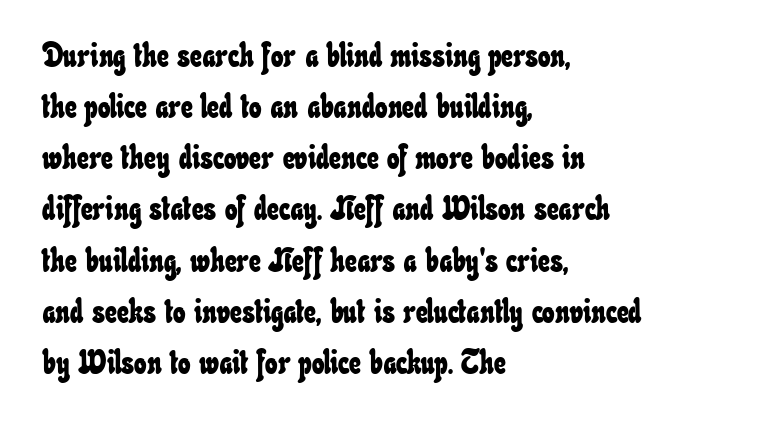
Q: Is the text underlined? A: No.
Q: How is the paragraph aligned? A: Left-aligned.
Q: Is the spacing between letters normal or unusually wide? A: Normal.
Q: Is the spacing between lines tight, normal or loose? A: Normal.
Q: Width (condensed, normal, or wide)? A: Condensed.
Q: Stroke contrast? A: Low.
Q: x-height? A: Small.
Q: Monospaced? A: No.
